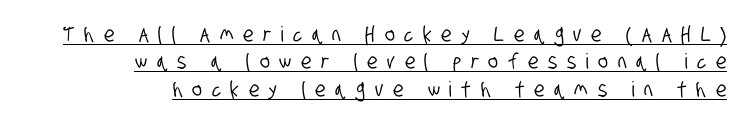
The image shows 21 px text type; set right-aligned, normal line spacing (1.3x), unusually wide letter spacing (+0.46 em), underlined.
